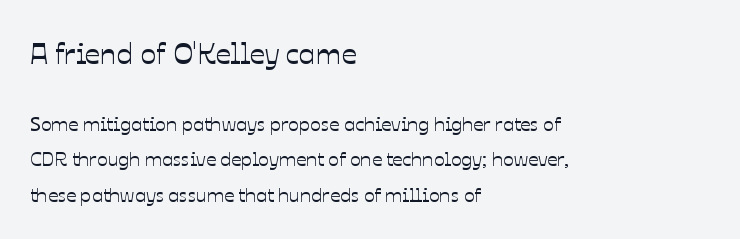
The image shows 30 px text type, upright; set left-aligned, line spacing 1.79x, normal letter spacing, not underlined; the first (top) block is 1.5x larger; low stroke contrast and a medium x-height.
